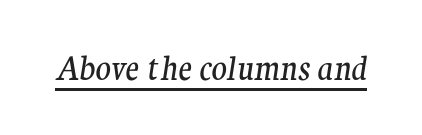
Nothing heavy about these letters — not bold at all. You can tell from the footed stems that serif type was used. The face used here is proportionally spaced, like ordinary book or web type. A typesetter would mark this as italic.
